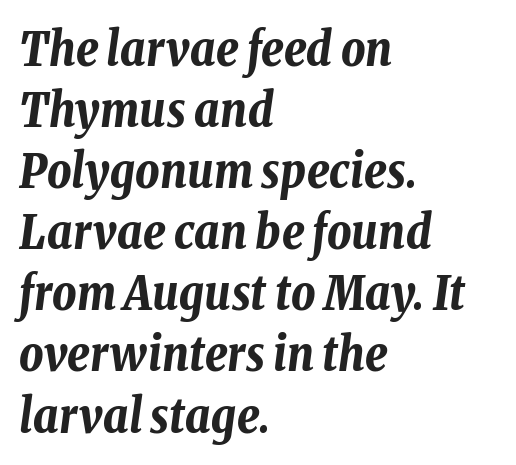
Q: Is the text bold? A: Yes.
Q: Is the text italic (slanted)? A: Yes, it leans right by about 8 degrees.
Q: Is the text underlined? A: No.
Q: How is the paragraph aligned? A: Left-aligned.
Q: Is the spacing between letters normal or unusually wide? A: Normal.
Q: Is the spacing between lines tight, normal or loose? A: Normal.
Q: Width (condensed, normal, or wide)? A: Condensed.
Q: Stroke contrast? A: Low.
Q: x-height? A: Medium.
Q: Monospaced? A: No.
